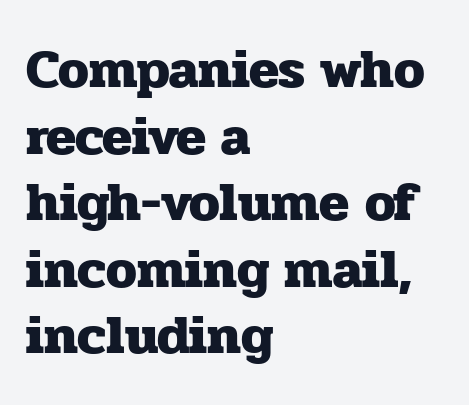
{"serif": "yes", "italic": "no", "bold": "yes", "weight": "heavy", "width": "normal", "stroke_contrast": "low", "x_height": "medium", "monospaced": "no", "underline": "no", "align": "left", "line_spacing_ratio": 1.21, "letter_spacing": "normal", "letter_spacing_em": 0.0, "glyph_px": 55}
